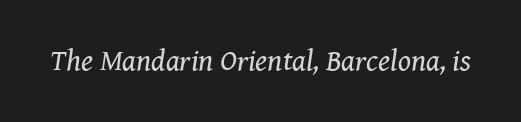
The image shows 30 px regular-weight serif type, italic (leaning right); set normal letter spacing, not underlined; medium stroke contrast and a medium x-height.
